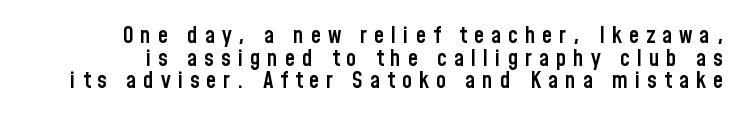
The image shows 23 px text type, upright; set tight line spacing (0.98x), unusually wide letter spacing (+0.3 em), not underlined.
